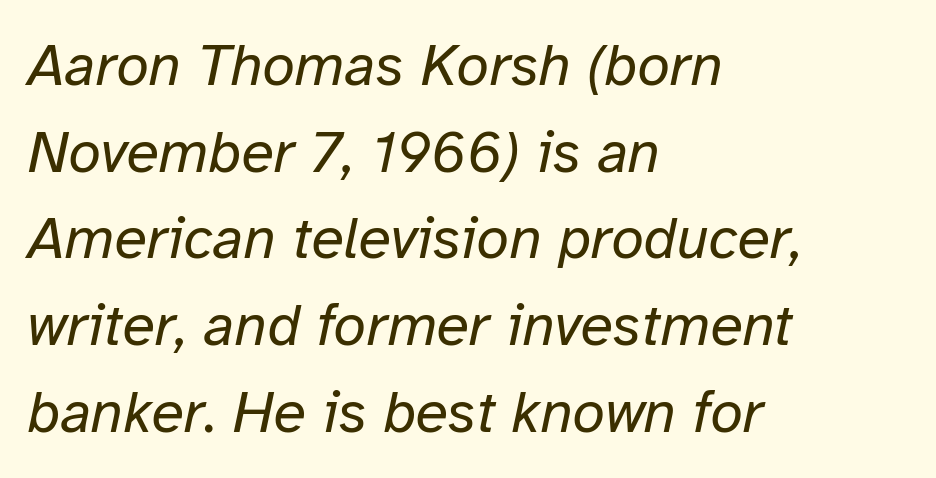
The image shows 59 px regular-weight type, italic (leaning right); set left-aligned, normal line spacing (1.47x), normal letter spacing, not underlined; low stroke contrast and a medium x-height.
